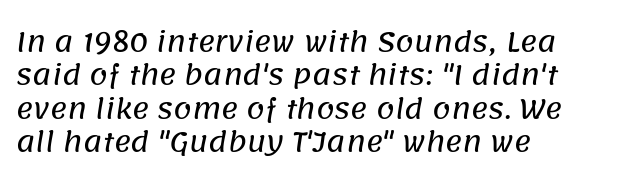
{"underline": "no", "align": "left", "line_spacing": "normal", "line_spacing_ratio": 1.28, "letter_spacing": "normal", "letter_spacing_em": 0.0, "glyph_px": 26}
